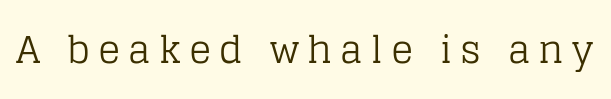
Check under the words: just untouched page. Do the letters lean? They stand straight. The characters display serif detailing at their extremities. Weight: in the light-to-regular range.
